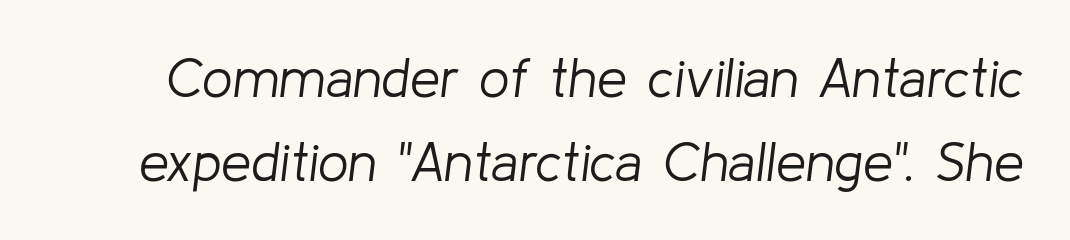
The image shows 54 px light type, italic (leaning right); set normal line spacing (1.56x), normal letter spacing, not underlined; low stroke contrast and a medium x-height.
